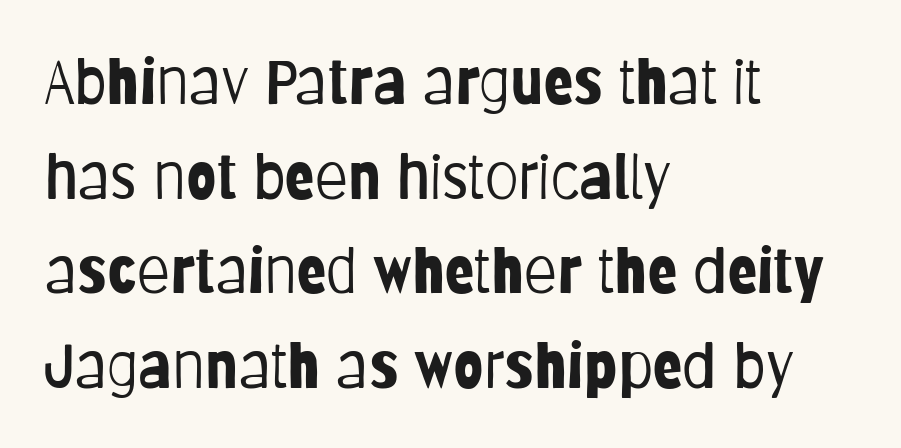
Q: Is the text bold? A: No.
Q: Is the text italic (slanted)? A: No, it is upright.
Q: Is the typeface a serif or a sans-serif typeface? A: Sans-serif.
Q: Is the text underlined? A: No.
Q: How is the paragraph aligned? A: Left-aligned.
Q: Is the spacing between letters normal or unusually wide? A: Normal.
Q: Is the spacing between lines tight, normal or loose? A: Normal.
Q: Width (condensed, normal, or wide)? A: Condensed.
Q: Stroke contrast? A: Low.
Q: x-height? A: Large.
Q: Monospaced? A: No.
